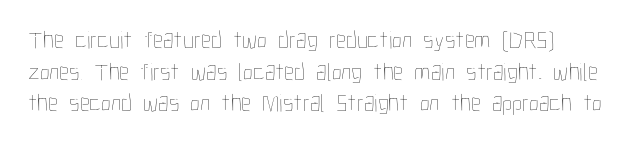
{"italic": "no", "bold": "no", "underline": "no", "line_spacing": "normal", "line_spacing_ratio": 1.27, "letter_spacing": "normal", "letter_spacing_em": 0.0, "glyph_px": 25}
